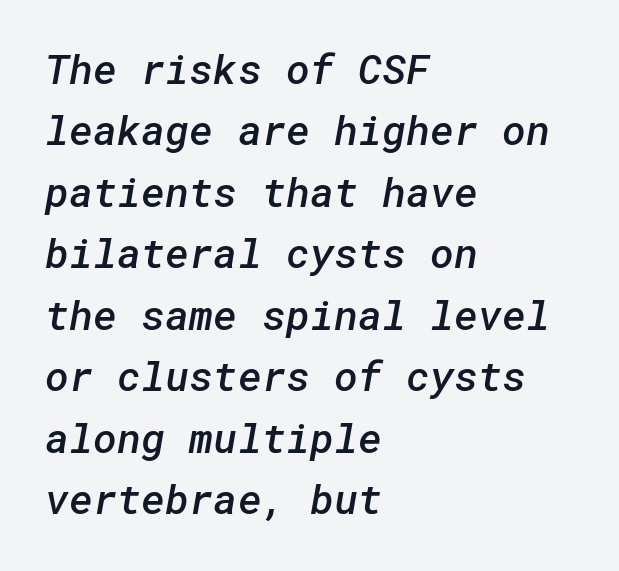
The image shows 41 px semibold sans-serif type; set left-aligned, normal line spacing (1.5x), normal letter spacing, not underlined; low stroke contrast and a medium x-height.
